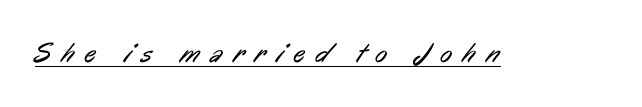
{"serif": "no", "bold": "no", "weight": "regular", "width": "condensed", "stroke_contrast": "low", "x_height": "medium", "monospaced": "no", "underline": "yes", "letter_spacing": "wide", "letter_spacing_em": 0.39, "glyph_px": 28}
